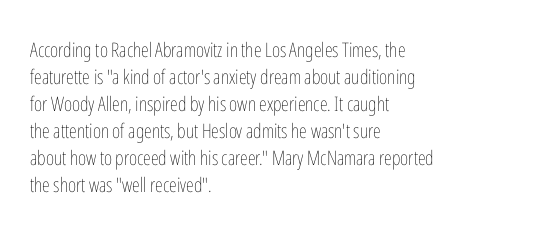
The image shows 20 px text type, upright; set left-aligned, normal line spacing (1.35x), normal letter spacing, not underlined.
